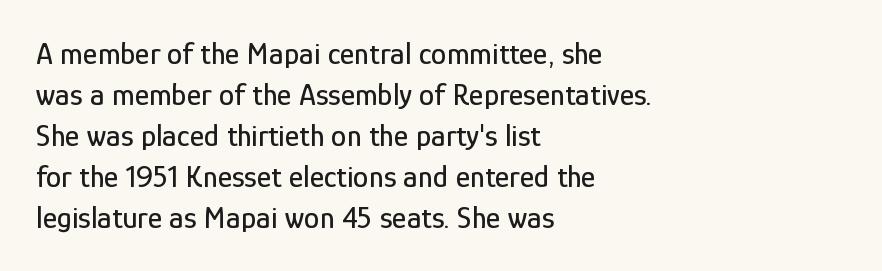
Q: Is the text italic (slanted)? A: No, it is upright.
Q: Is the typeface a serif or a sans-serif typeface? A: Sans-serif.
Q: Is the text underlined? A: No.
Q: How is the paragraph aligned? A: Left-aligned.
Q: Is the spacing between letters normal or unusually wide? A: Normal.
Q: Is the spacing between lines tight, normal or loose? A: Normal.
Q: Width (condensed, normal, or wide)? A: Condensed.
Q: Stroke contrast? A: Low.
Q: x-height? A: Medium.
Q: Monospaced? A: No.
